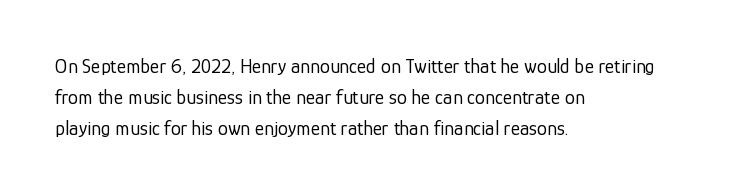
{"italic": "no", "bold": "no", "underline": "no", "align": "left", "line_spacing": "normal", "line_spacing_ratio": 1.55, "letter_spacing": "normal", "letter_spacing_em": 0.0, "glyph_px": 20}
